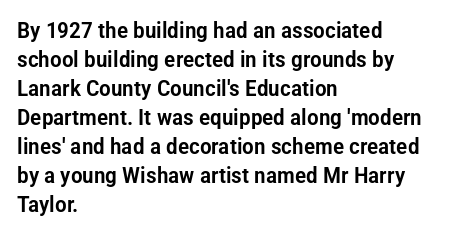
{"italic": "no", "underline": "no", "align": "left", "line_spacing": "normal", "line_spacing_ratio": 1.32, "letter_spacing": "normal", "letter_spacing_em": 0.0, "glyph_px": 22}
